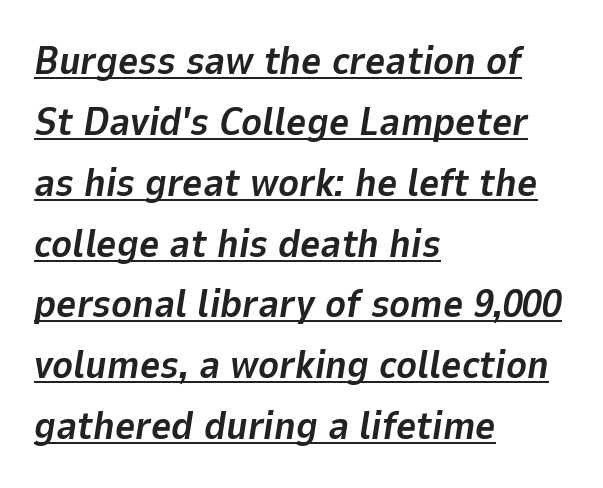
Summary of vertical rhythm: regular, with standard interline spacing. The rendered words wear a rule along their underside. You could not count columns in this text — the font is proportionally spaced. There's an unmistakable incline to the writing here. Alignment: flush left.
